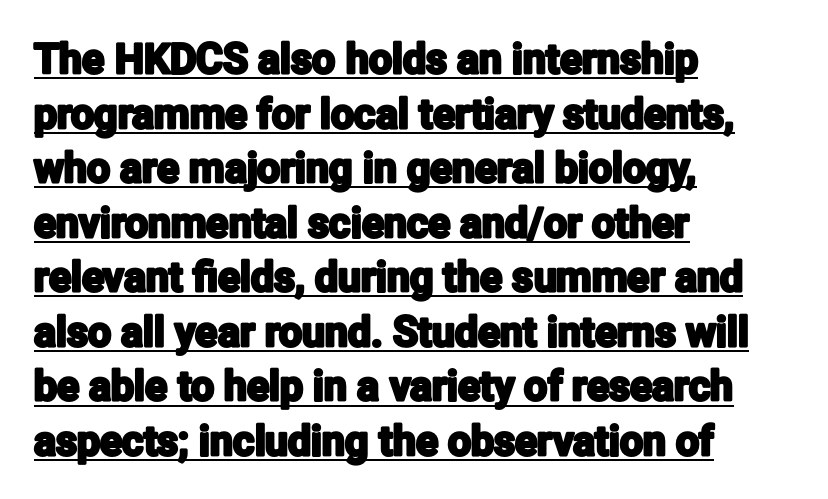
{"serif": "no", "italic": "no", "width": "condensed", "stroke_contrast": "low", "x_height": "medium", "monospaced": "no", "underline": "yes", "align": "left", "line_spacing": "normal", "line_spacing_ratio": 1.33, "letter_spacing": "normal", "letter_spacing_em": 0.0, "glyph_px": 41}
